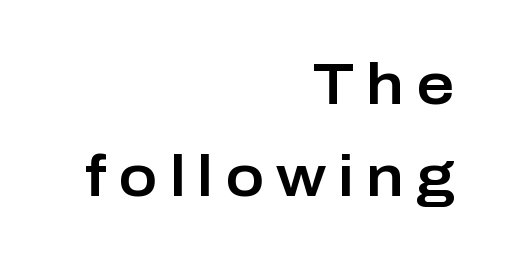
The image shows 58 px sans-serif type, upright; set right-aligned, normal line spacing (1.59x), unusually wide letter spacing (+0.21 em), not underlined; low stroke contrast and a medium x-height.
